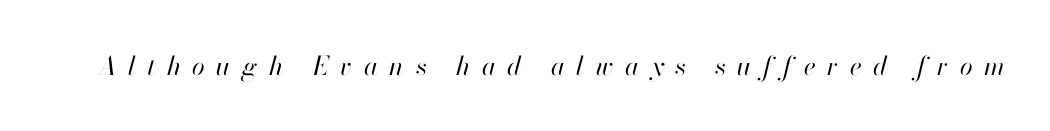
The text carries the slant typical of an italic or oblique font. Only glyphs here, with clear space below each row. Letters have the restrained weight of plain body copy at most. There is plenty of visible air inserted between adjacent glyphs.
